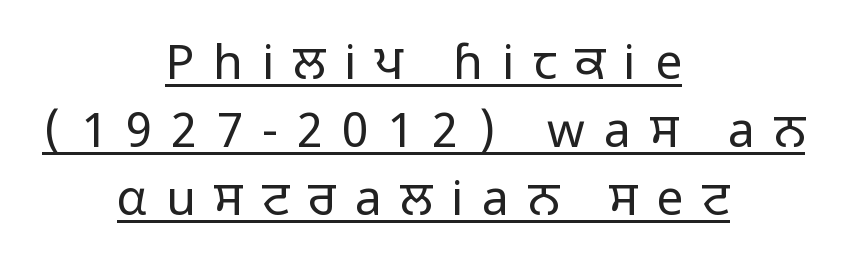
Q: Is the text bold? A: No.
Q: Is the text italic (slanted)? A: No, it is upright.
Q: Is the typeface a serif or a sans-serif typeface? A: Sans-serif.
Q: Is the text underlined? A: Yes.
Q: How is the paragraph aligned? A: Centered.
Q: Is the spacing between letters normal or unusually wide? A: Unusually wide.
Q: Is the spacing between lines tight, normal or loose? A: Normal.
Q: Width (condensed, normal, or wide)? A: Normal.
Q: Stroke contrast? A: Low.
Q: x-height? A: Medium.
Q: Monospaced? A: No.
